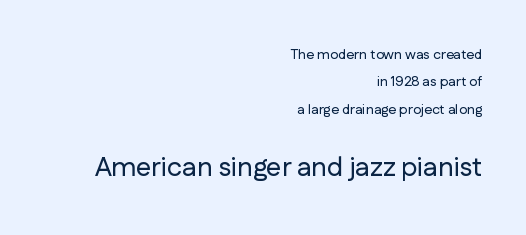
The image shows 27 px text type, upright; set right-aligned, loose line spacing (1.96x), normal letter spacing, not underlined; the second (bottom) block is 1.93x larger.
